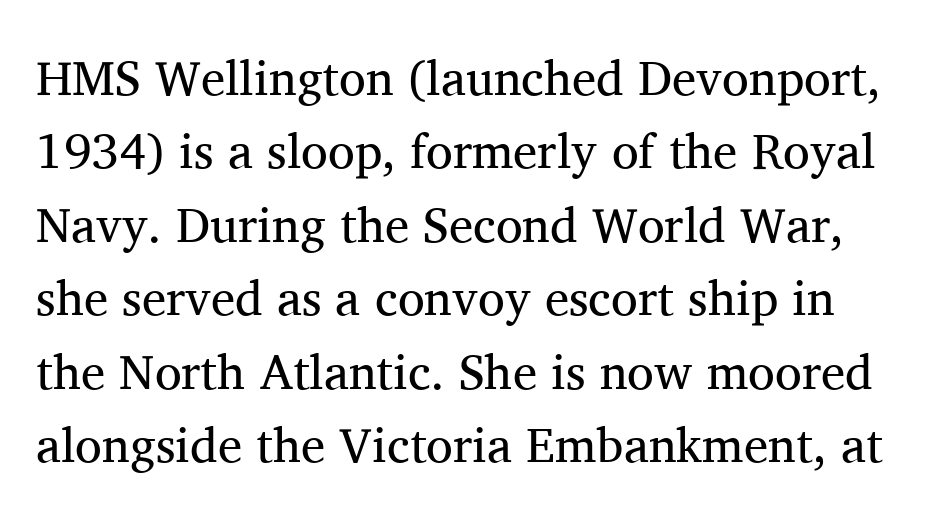
Q: Is the text bold? A: No.
Q: Is the text italic (slanted)? A: No, it is upright.
Q: Is the typeface a serif or a sans-serif typeface? A: Serif.
Q: Is the text underlined? A: No.
Q: Is the spacing between letters normal or unusually wide? A: Normal.
Q: Is the spacing between lines tight, normal or loose? A: Normal.
Q: Width (condensed, normal, or wide)? A: Normal.
Q: Stroke contrast? A: Medium.
Q: x-height? A: Medium.
Q: Monospaced? A: No.
